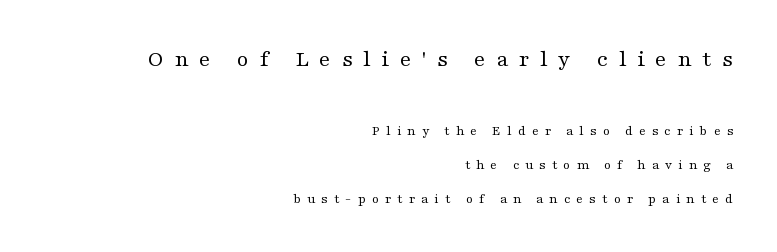
Q: Is the text bold? A: No.
Q: Is the text italic (slanted)? A: No, it is upright.
Q: Is the text underlined? A: No.
Q: How is the paragraph aligned? A: Right-aligned.
Q: Is the spacing between letters normal or unusually wide? A: Unusually wide.
Q: Is the spacing between lines tight, normal or loose? A: Loose.
Q: Which block of text is set in a larger size, the first (top) or the second (bottom)? A: The first (top) one.
